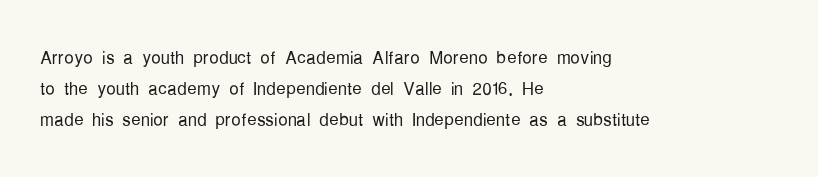
The image shows 24 px text type, upright; set left-aligned, normal line spacing (1.3x), normal letter spacing, not underlined.
